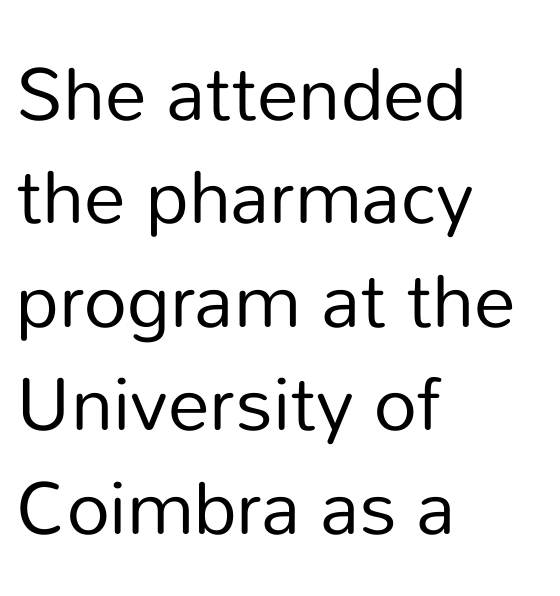
The image shows 75 px regular-weight sans-serif type, upright; set left-aligned, normal line spacing (1.38x), normal letter spacing, not underlined; low stroke contrast and a medium x-height.
